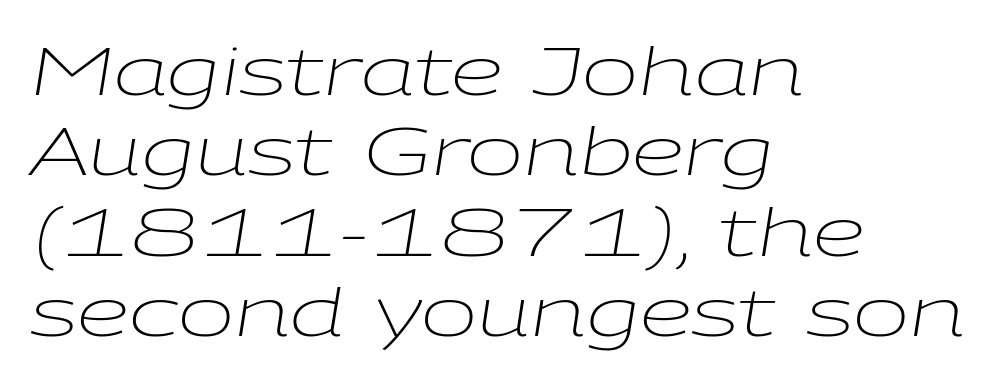
The image shows 67 px light, wide type, italic (leaning right); set left-aligned, line spacing 1.2x, normal letter spacing, not underlined; low stroke contrast and a medium x-height.
